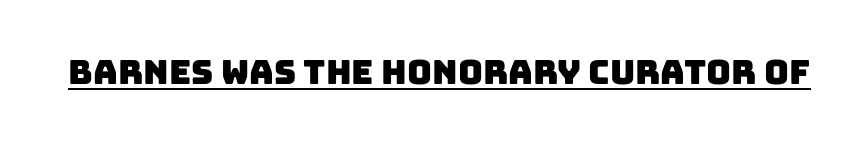
Q: Is the typeface a serif or a sans-serif typeface? A: Sans-serif.
Q: Is the text underlined? A: Yes.
Q: Is the spacing between letters normal or unusually wide? A: Normal.
Q: Width (condensed, normal, or wide)? A: Normal.
Q: Stroke contrast? A: Low.
Q: x-height? A: Large.
Q: Monospaced? A: No.
